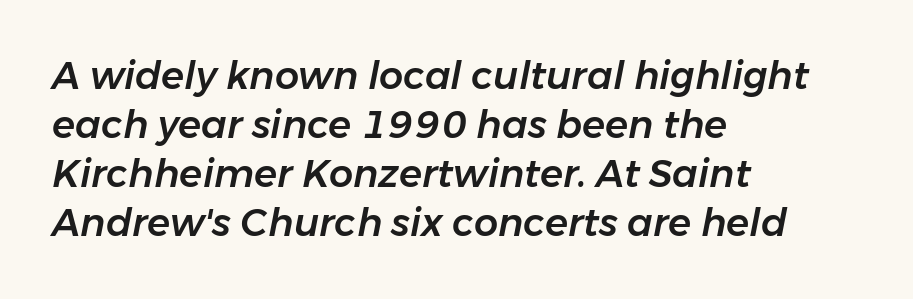
Q: Is the text italic (slanted)? A: Yes, it leans right by about 11 degrees.
Q: Is the text underlined? A: No.
Q: How is the paragraph aligned? A: Left-aligned.
Q: Is the spacing between letters normal or unusually wide? A: Normal.
Q: Is the spacing between lines tight, normal or loose? A: Normal.
Q: Width (condensed, normal, or wide)? A: Normal.
Q: Stroke contrast? A: Low.
Q: x-height? A: Medium.
Q: Monospaced? A: No.
